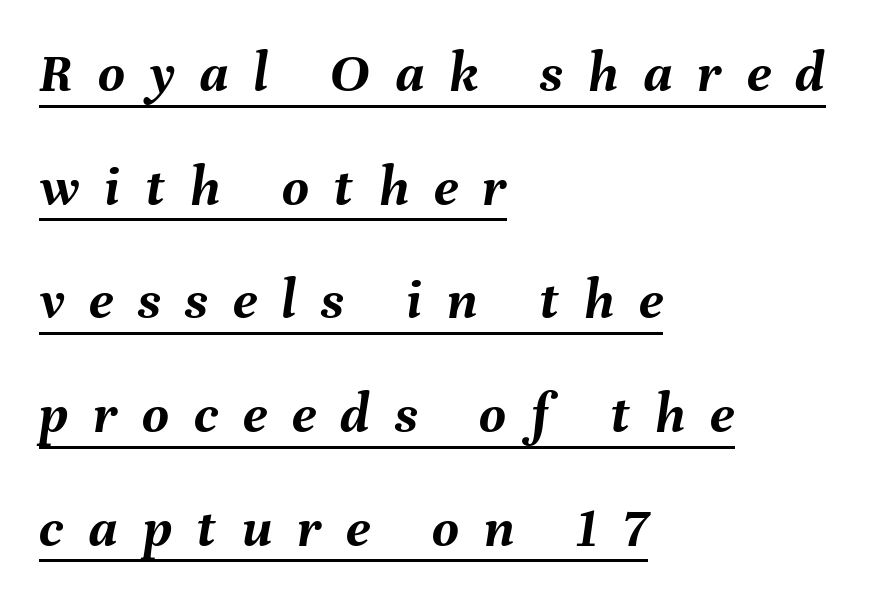
These lines are rendered in a variable-pitch font. This sample is left-justified, so line endings fall wherever the words run out. Slanted lettering throughout. Students, observe: this is what heavily led, spacious text looks like. This is heavy type, rendered in bold. There is plenty of visible air inserted between adjacent glyphs.
